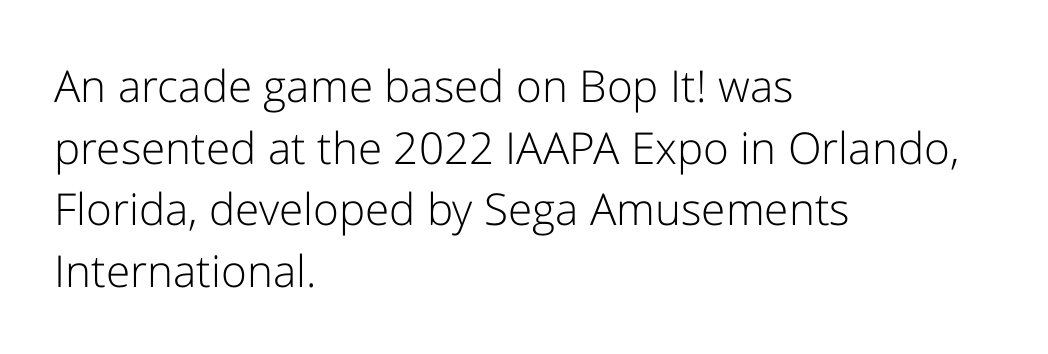
{"serif": "no", "italic": "no", "bold": "no", "weight": "light", "width": "normal", "stroke_contrast": "low", "x_height": "medium", "monospaced": "no", "underline": "no", "align": "left", "line_spacing": "normal", "line_spacing_ratio": 1.4, "letter_spacing": "normal", "letter_spacing_em": 0.0, "glyph_px": 44}
